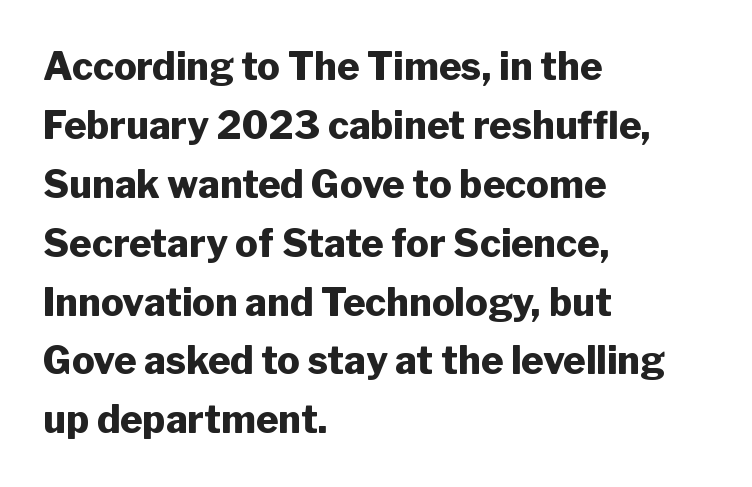
You could not count columns in this text — the font is proportionally spaced. This sample keeps an unexceptional amount of space between lines. Layout note: lines flush left. Words float on clear page, feet unadorned. The passage shown has conventional tracking throughout. Every character sits straight up, as roman type does.
